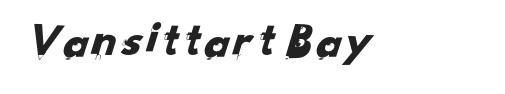
The glyphs are unaccompanied by any horizontal stroke below them. Words appear dense and cohesive because spacing is normal. No feet cap the strokes, marking this as sans-serif type. Each letter keeps its own natural width here, so spacing adapts to shape.
